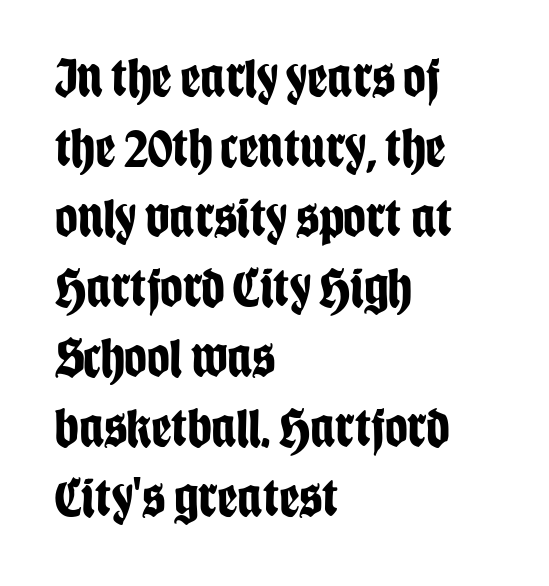
Nobody drew a line under any word here. The letterforms sit shoulder to shoulder at normal distance. The letters carry no serifs — their stems end cleanly without finishing strokes. The type sits square on the baseline with zero lean. The typesetting leans heavy: a genuine bold.
